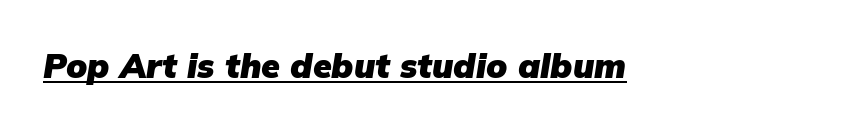
Q: Is the text bold? A: Yes.
Q: Is the text italic (slanted)? A: Yes, it leans right by about 9 degrees.
Q: Is the text underlined? A: Yes.
Q: Is the spacing between letters normal or unusually wide? A: Normal.
Q: Width (condensed, normal, or wide)? A: Normal.
Q: Stroke contrast? A: Low.
Q: x-height? A: Medium.
Q: Monospaced? A: No.
